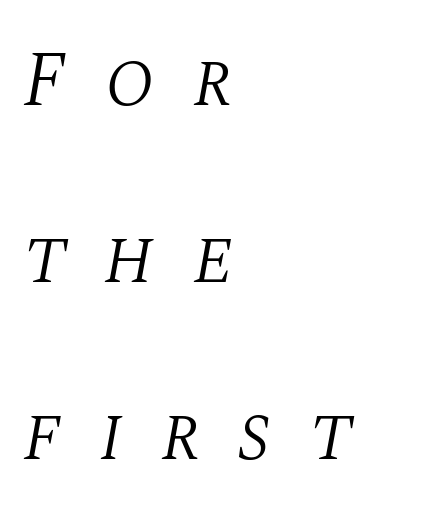
The image shows 77 px light serif type, italic (leaning right); set left-aligned, loose line spacing (2.3x), unusually wide letter spacing (+0.49 em), not underlined; medium stroke contrast and a large x-height.
